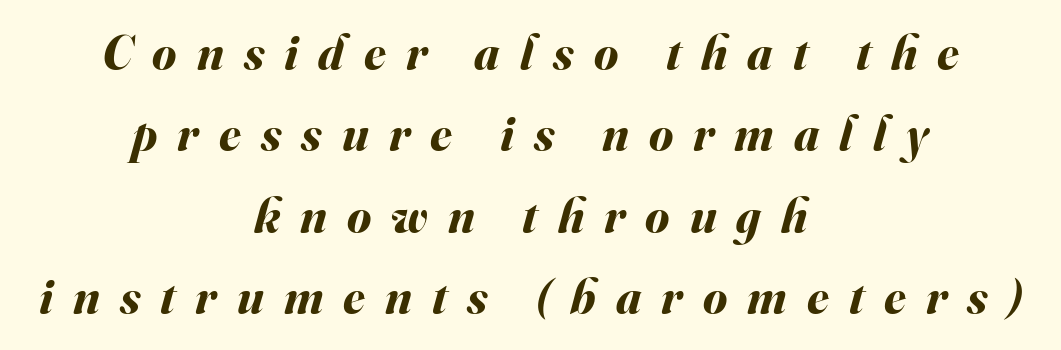
Is the block centered? Yes — each line is placed symmetrically about the middle. The rendering uses natural spacing where letterforms have individual widths. Decoration check: the copy has no underline. In terms of posture, this sample is oblique. Set as a true bold cut, around the 700 mark.
